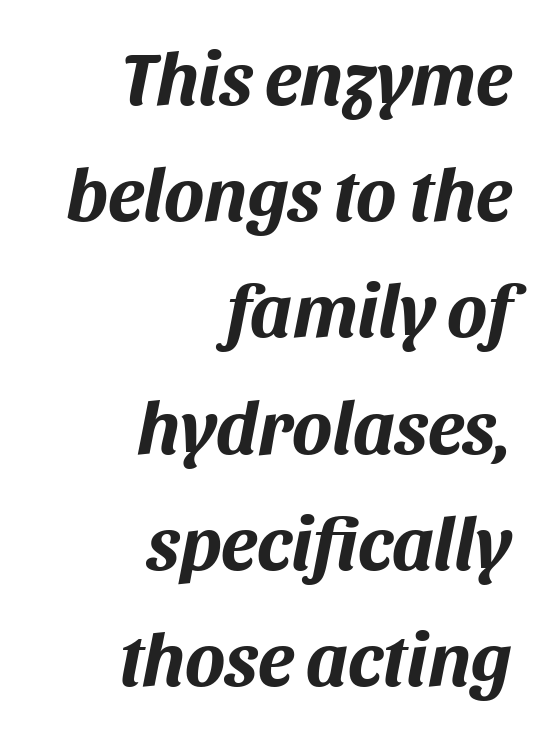
You could not count columns in this text — the font is proportionally spaced. The ragged edge is on the left, which tells us the setting is flush right. Honestly, the row spacing looks completely unremarkable. Bare-footed words on every line. The sample has been set heavy, in full bold. The face used here has a pronounced slope to its letters.
